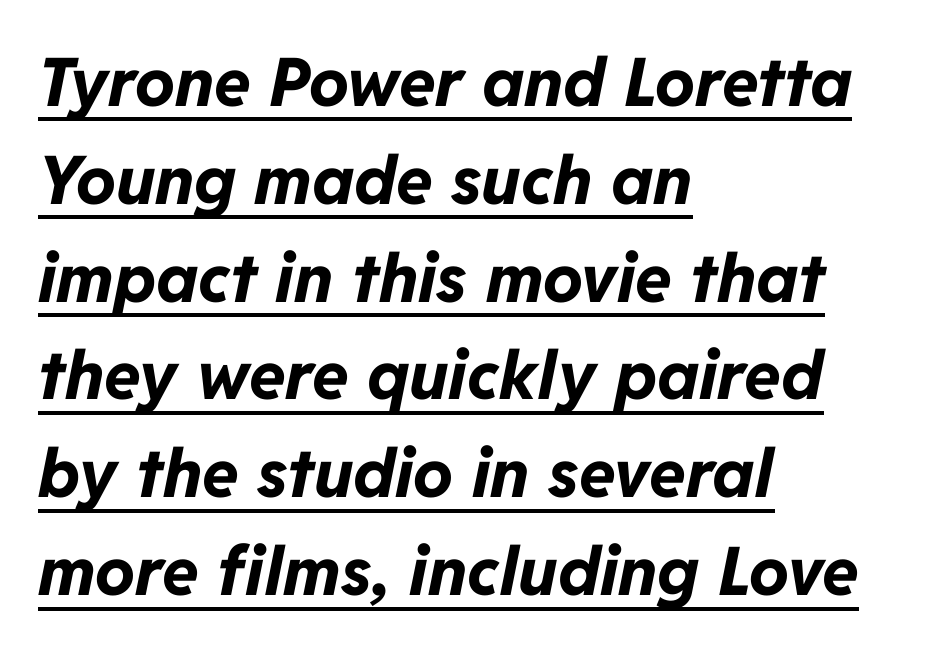
Q: Is the text bold? A: Yes.
Q: Is the text italic (slanted)? A: Yes, it leans right by about 11 degrees.
Q: Is the text underlined? A: Yes.
Q: How is the paragraph aligned? A: Left-aligned.
Q: Is the spacing between letters normal or unusually wide? A: Normal.
Q: Is the spacing between lines tight, normal or loose? A: Normal.
Q: Width (condensed, normal, or wide)? A: Normal.
Q: Stroke contrast? A: Low.
Q: x-height? A: Medium.
Q: Monospaced? A: No.
